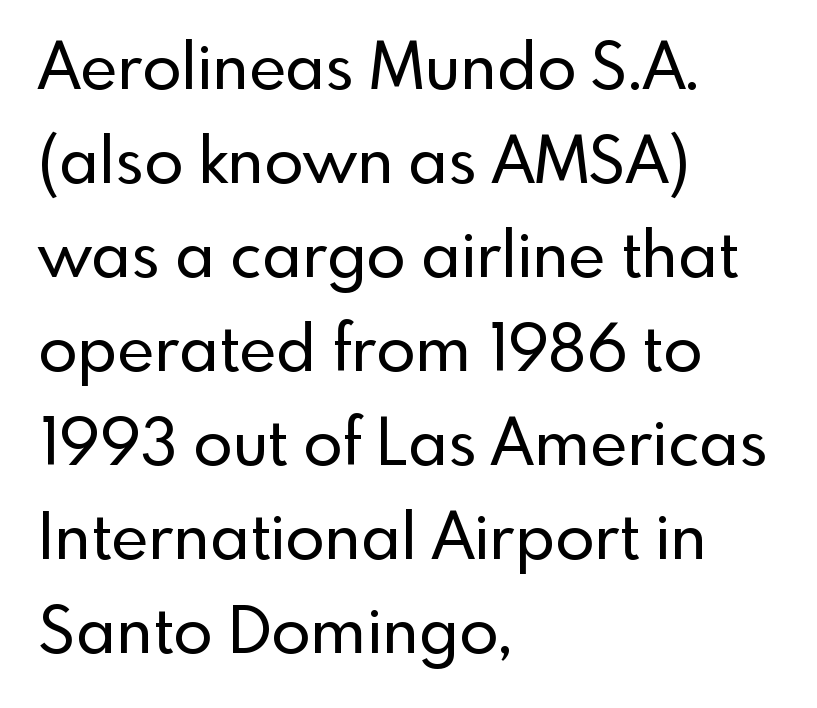
The image shows 64 px sans-serif type, upright; set left-aligned, normal line spacing (1.47x), normal letter spacing, not underlined; a small x-height.
